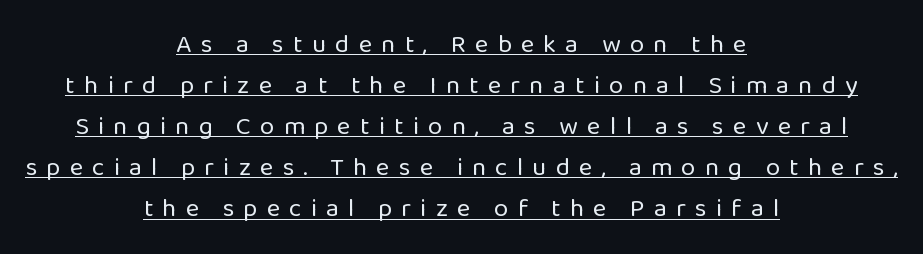
The image shows 26 px text type, upright; set centered, normal line spacing (1.58x), unusually wide letter spacing (+0.35 em), underlined.
